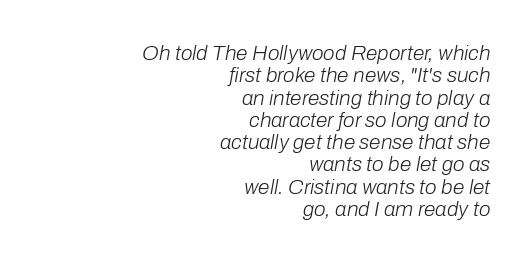
Q: Is the text bold? A: No.
Q: Is the text italic (slanted)? A: Yes, it leans right by about 10 degrees.
Q: Is the text underlined? A: No.
Q: How is the paragraph aligned? A: Right-aligned.
Q: Is the spacing between letters normal or unusually wide? A: Normal.
Q: Is the spacing between lines tight, normal or loose? A: Tight.
